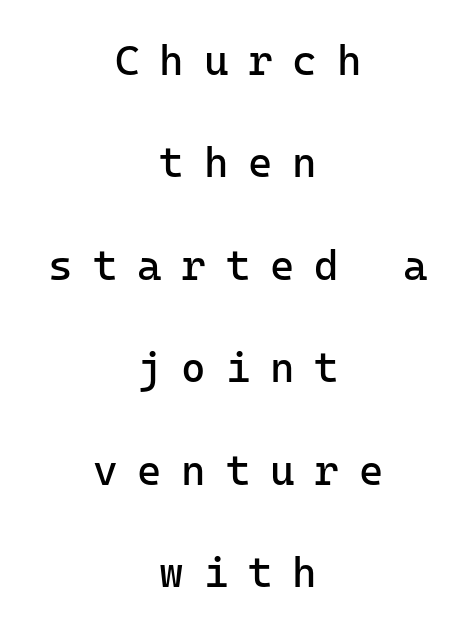
{"serif": "no", "italic": "no", "bold": "no", "weight": "regular", "width": "normal", "stroke_contrast": "low", "x_height": "medium", "monospaced": "yes", "underline": "no", "align": "center", "line_spacing": "loose", "line_spacing_ratio": 2.44, "letter_spacing": "wide", "letter_spacing_em": 0.47, "glyph_px": 42}
